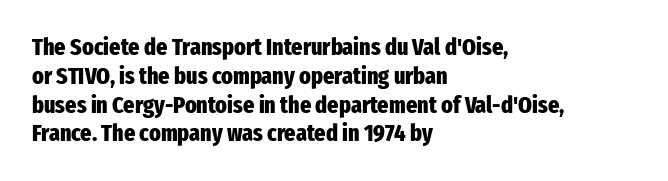
Q: Is the text bold? A: Yes.
Q: Is the text italic (slanted)? A: No, it is upright.
Q: Is the text underlined? A: No.
Q: How is the paragraph aligned? A: Left-aligned.
Q: Is the spacing between letters normal or unusually wide? A: Normal.
